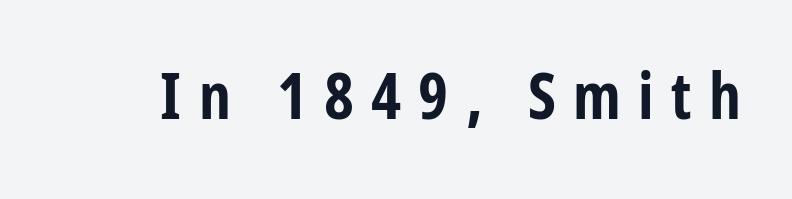
Q: Is the text bold? A: Yes.
Q: Is the text italic (slanted)? A: No, it is upright.
Q: Is the typeface a serif or a sans-serif typeface? A: Sans-serif.
Q: Is the text underlined? A: No.
Q: Is the spacing between letters normal or unusually wide? A: Unusually wide.
Q: Width (condensed, normal, or wide)? A: Condensed.
Q: Stroke contrast? A: Low.
Q: x-height? A: Medium.
Q: Monospaced? A: No.
